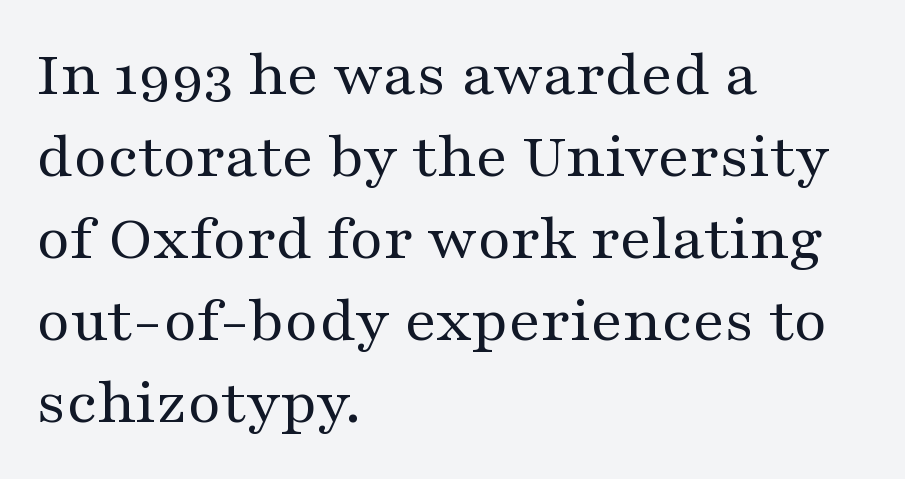
Q: Is the text bold? A: No.
Q: Is the text italic (slanted)? A: No, it is upright.
Q: Is the typeface a serif or a sans-serif typeface? A: Serif.
Q: Is the text underlined? A: No.
Q: How is the paragraph aligned? A: Left-aligned.
Q: Is the spacing between letters normal or unusually wide? A: Normal.
Q: Is the spacing between lines tight, normal or loose? A: Normal.
Q: Width (condensed, normal, or wide)? A: Wide.
Q: Stroke contrast? A: Medium.
Q: x-height? A: Medium.
Q: Monospaced? A: No.
